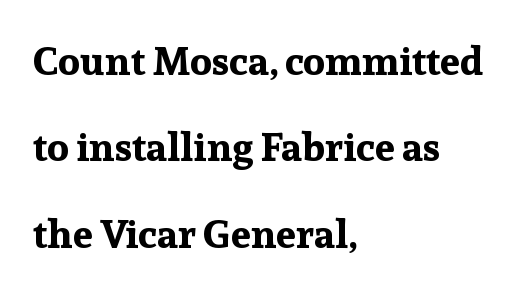
Q: Is the text bold? A: Yes.
Q: Is the text italic (slanted)? A: No, it is upright.
Q: Is the typeface a serif or a sans-serif typeface? A: Serif.
Q: Is the text underlined? A: No.
Q: How is the paragraph aligned? A: Left-aligned.
Q: Is the spacing between letters normal or unusually wide? A: Normal.
Q: Is the spacing between lines tight, normal or loose? A: Loose.
Q: Width (condensed, normal, or wide)? A: Normal.
Q: Stroke contrast? A: Low.
Q: x-height? A: Medium.
Q: Monospaced? A: No.
